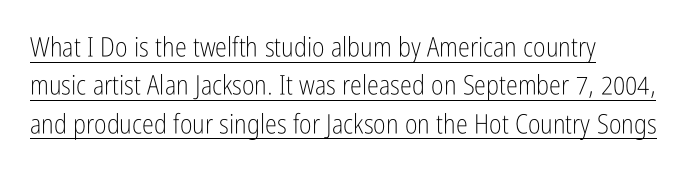
Q: Is the text bold? A: No.
Q: Is the text italic (slanted)? A: No, it is upright.
Q: Is the text underlined? A: Yes.
Q: Is the spacing between letters normal or unusually wide? A: Normal.
Q: Is the spacing between lines tight, normal or loose? A: Normal.
